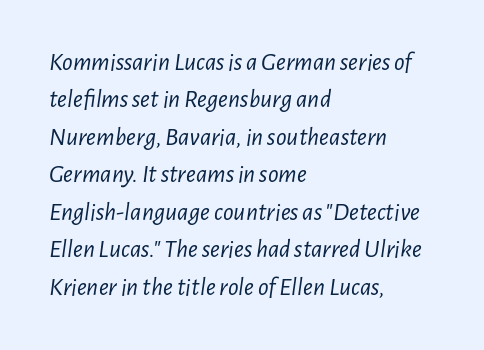
The image shows 26 px text type, italic (leaning right); set left-aligned, normal line spacing (1.44x), normal letter spacing, not underlined.
